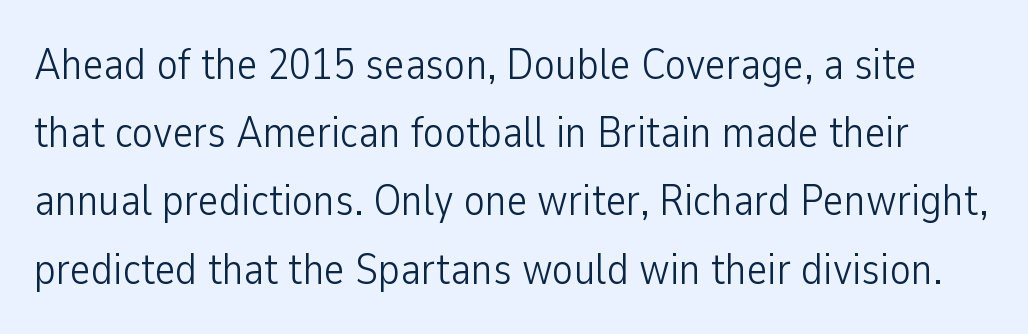
Q: Is the text bold? A: No.
Q: Is the text italic (slanted)? A: No, it is upright.
Q: Is the typeface a serif or a sans-serif typeface? A: Sans-serif.
Q: Is the text underlined? A: No.
Q: Is the spacing between letters normal or unusually wide? A: Normal.
Q: Is the spacing between lines tight, normal or loose? A: Normal.
Q: Width (condensed, normal, or wide)? A: Condensed.
Q: Stroke contrast? A: Low.
Q: x-height? A: Medium.
Q: Monospaced? A: No.
